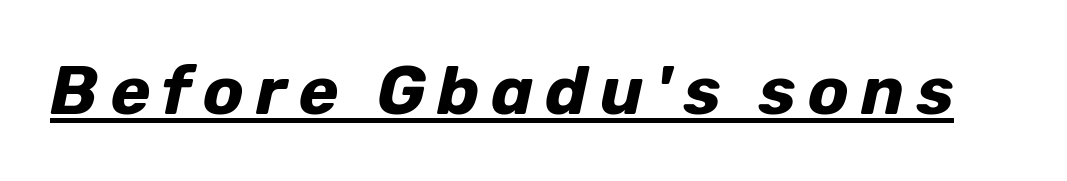
Q: Is the text bold? A: Yes.
Q: Is the text italic (slanted)? A: Yes, it leans right by about 12 degrees.
Q: Is the text underlined? A: Yes.
Q: Width (condensed, normal, or wide)? A: Normal.
Q: Stroke contrast? A: Low.
Q: x-height? A: Medium.
Q: Monospaced? A: No.
